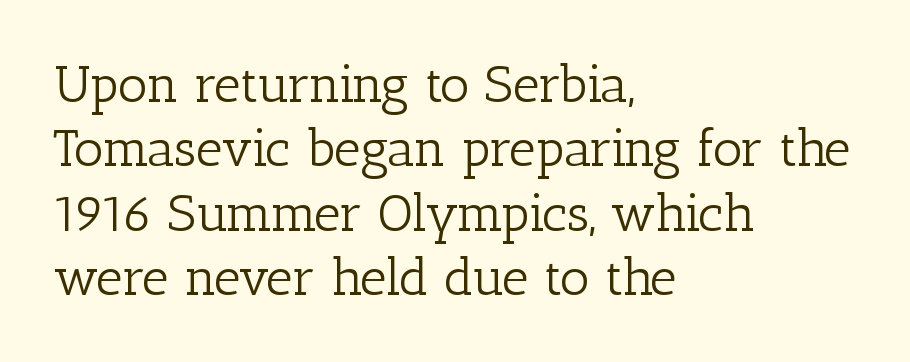
The passage is arranged the way most books set body copy — flush left. Examine the stroke ends and you'll spot serifs. The letterforms sit at book weight or below. A typesetter would mark this as roman, not italic.
